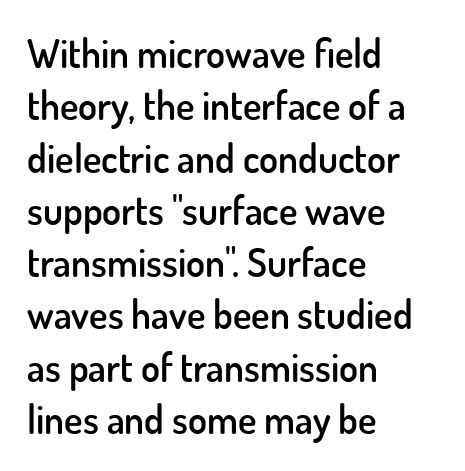
Quick note: underline off. The typography opts for an upright posture over an oblique one. The lines in this sample share a left origin and differ only in where they stop. This rendering employs a face without finishing strokes, i.e., a sans-serif. Summary of vertical rhythm: regular, with standard interline spacing.
